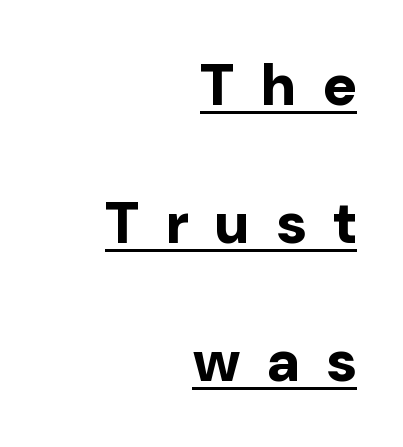
The image shows 58 px bold sans-serif type, upright; set right-aligned, loose line spacing (2.38x), unusually wide letter spacing (+0.47 em), underlined; low stroke contrast and a medium x-height.
